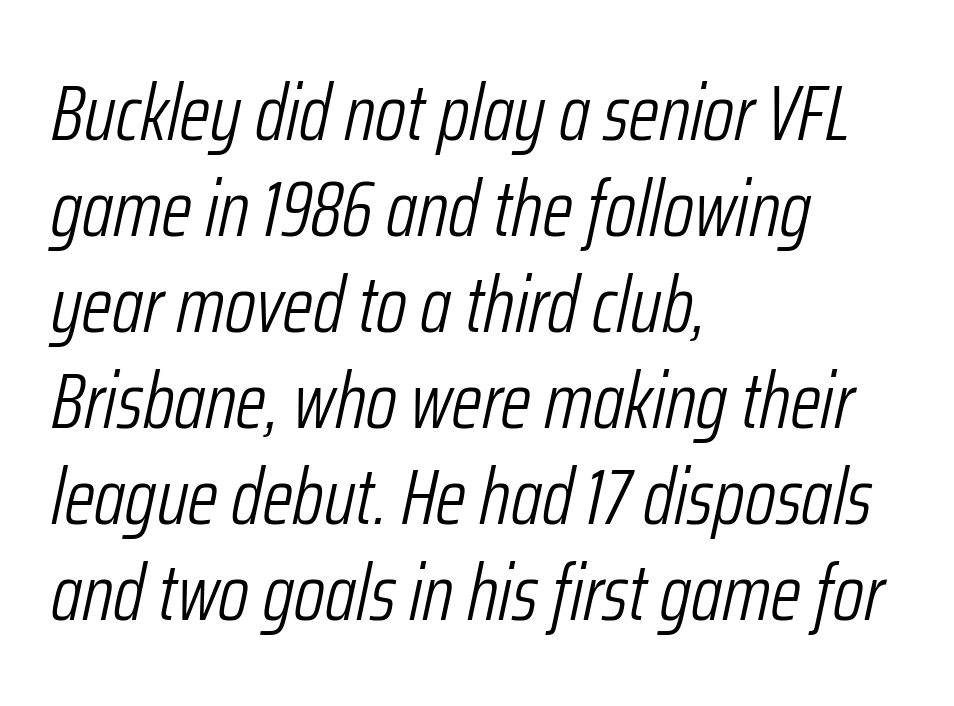
{"italic": "yes", "lean": "right", "slant_degrees": 12, "bold": "no", "weight": "light", "width": "condensed", "stroke_contrast": "low", "x_height": "medium", "monospaced": "no", "underline": "no", "align": "left", "line_spacing_ratio": 1.23, "letter_spacing": "normal", "letter_spacing_em": 0.0, "glyph_px": 78}
